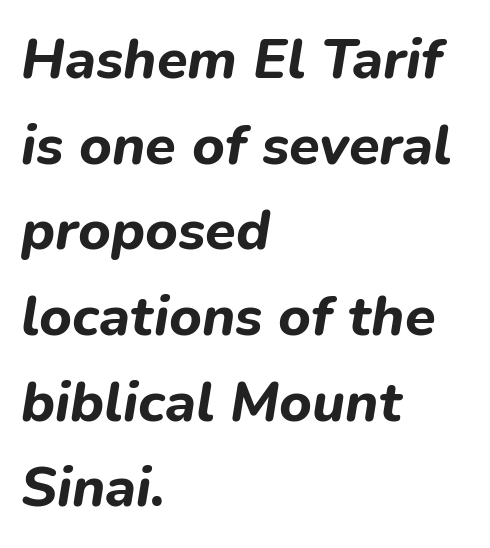
Each glyph is drawn with heavy, bold strokes. The rendering uses natural spacing where letterforms have individual widths. The rows are spaced the way most documents space them. This sample uses an oblique cut, with every glyph tilted off the vertical.
